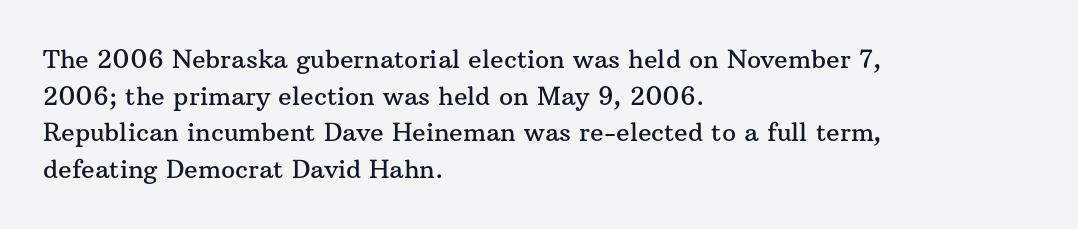
Q: Is the text italic (slanted)? A: No, it is upright.
Q: Is the text underlined? A: No.
Q: How is the paragraph aligned? A: Left-aligned.
Q: Is the spacing between letters normal or unusually wide? A: Normal.
Q: Is the spacing between lines tight, normal or loose? A: Normal.
